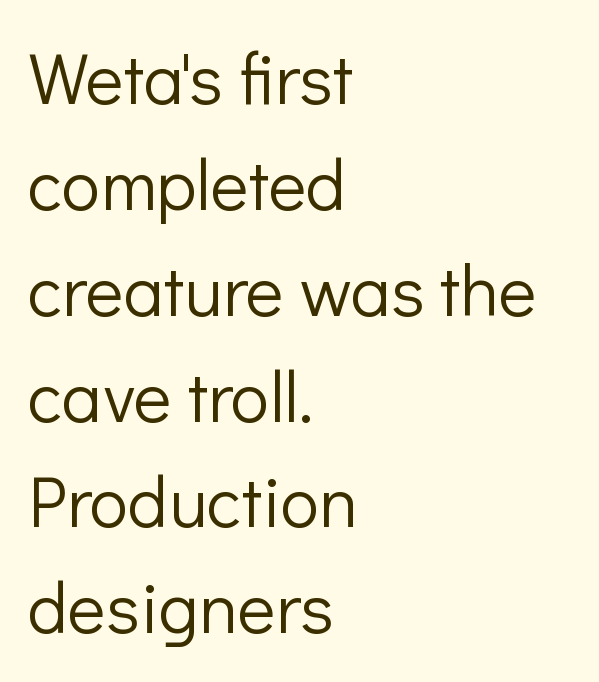
The image shows 72 px light sans-serif type, upright; set left-aligned, normal line spacing (1.47x), normal letter spacing, not underlined; low stroke contrast and a medium x-height.
